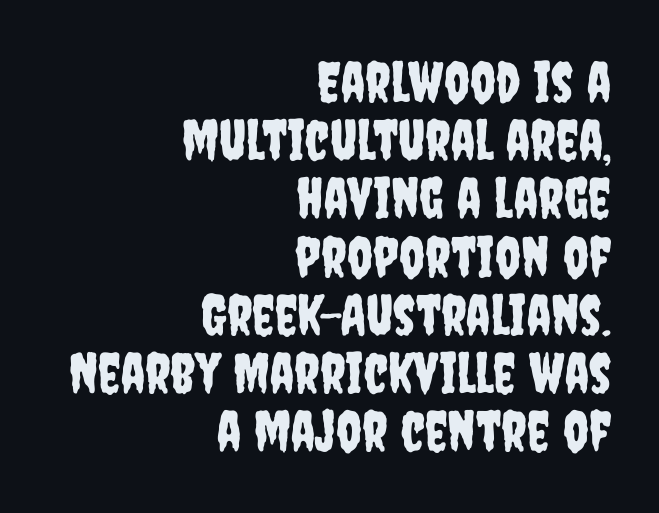
{"serif": "no", "italic": "no", "width": "condensed", "stroke_contrast": "low", "x_height": "large", "monospaced": "no", "underline": "no", "align": "right", "line_spacing": "tight", "line_spacing_ratio": 1.04, "letter_spacing": "normal", "letter_spacing_em": 0.0, "glyph_px": 56}
